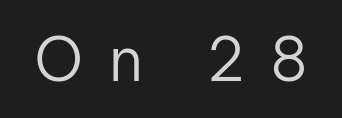
{"serif": "no", "italic": "no", "bold": "no", "weight": "regular", "width": "normal", "stroke_contrast": "low", "x_height": "medium", "monospaced": "no", "underline": "no", "letter_spacing": "wide", "letter_spacing_em": 0.42, "glyph_px": 60}
